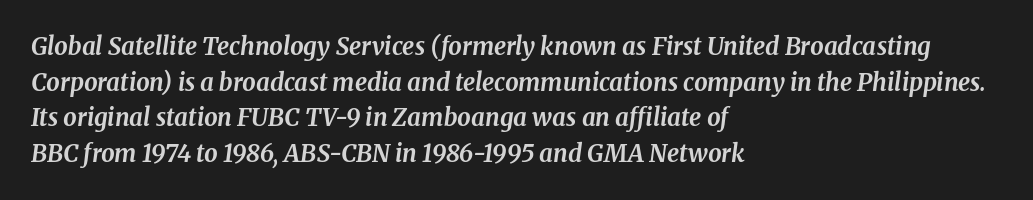
{"italic": "yes", "lean": "right", "slant_degrees": 8, "bold": "yes", "underline": "no", "align": "left", "line_spacing": "normal", "line_spacing_ratio": 1.48, "letter_spacing": "normal", "letter_spacing_em": 0.0, "glyph_px": 24}
